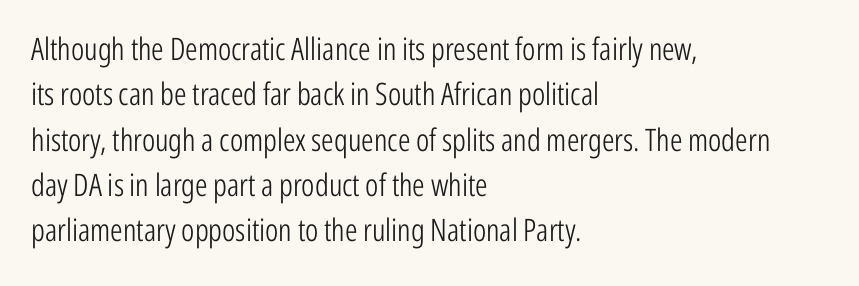
Q: Is the text bold? A: No.
Q: Is the text italic (slanted)? A: No, it is upright.
Q: Is the typeface a serif or a sans-serif typeface? A: Sans-serif.
Q: Is the text underlined? A: No.
Q: How is the paragraph aligned? A: Left-aligned.
Q: Is the spacing between letters normal or unusually wide? A: Normal.
Q: Is the spacing between lines tight, normal or loose? A: Normal.
Q: Width (condensed, normal, or wide)? A: Condensed.
Q: Stroke contrast? A: Low.
Q: x-height? A: Medium.
Q: Monospaced? A: No.
